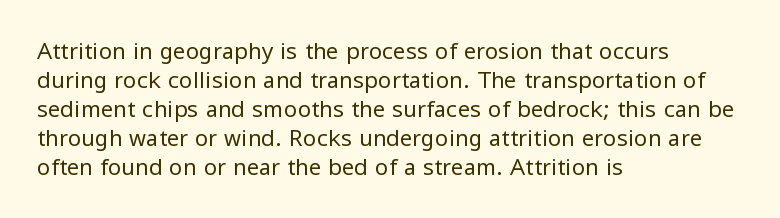
The image shows 22 px text type, upright; set left-aligned, normal line spacing (1.32x), normal letter spacing, not underlined.
